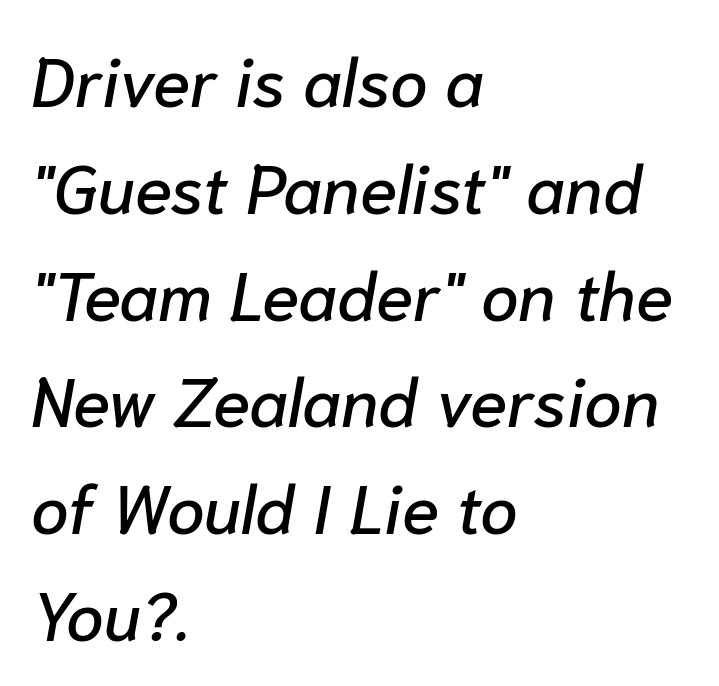
The image shows 68 px text type, italic (leaning right); set left-aligned, normal line spacing (1.57x), normal letter spacing, not underlined; low stroke contrast and a medium x-height.
